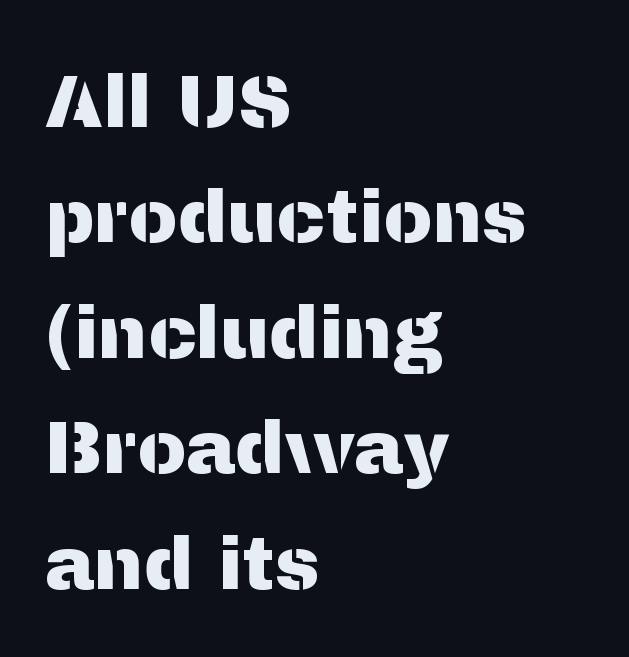
{"serif": "no", "italic": "no", "width": "normal", "stroke_contrast": "medium", "x_height": "medium", "monospaced": "no", "underline": "no", "align": "left", "line_spacing": "normal", "line_spacing_ratio": 1.56, "letter_spacing": "normal", "letter_spacing_em": 0.0, "glyph_px": 74}
